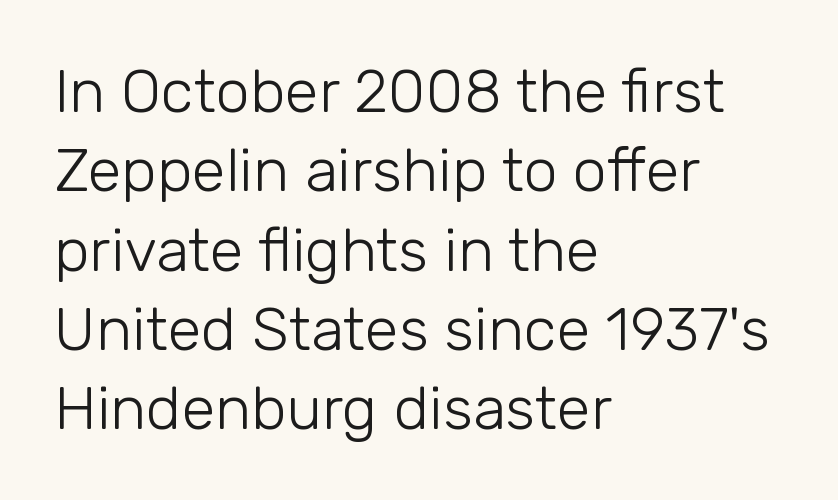
Q: Is the text bold? A: No.
Q: Is the text italic (slanted)? A: No, it is upright.
Q: Is the typeface a serif or a sans-serif typeface? A: Sans-serif.
Q: Is the text underlined? A: No.
Q: How is the paragraph aligned? A: Left-aligned.
Q: Is the spacing between letters normal or unusually wide? A: Normal.
Q: Is the spacing between lines tight, normal or loose? A: Normal.
Q: Width (condensed, normal, or wide)? A: Normal.
Q: Stroke contrast? A: Low.
Q: x-height? A: Medium.
Q: Monospaced? A: No.
